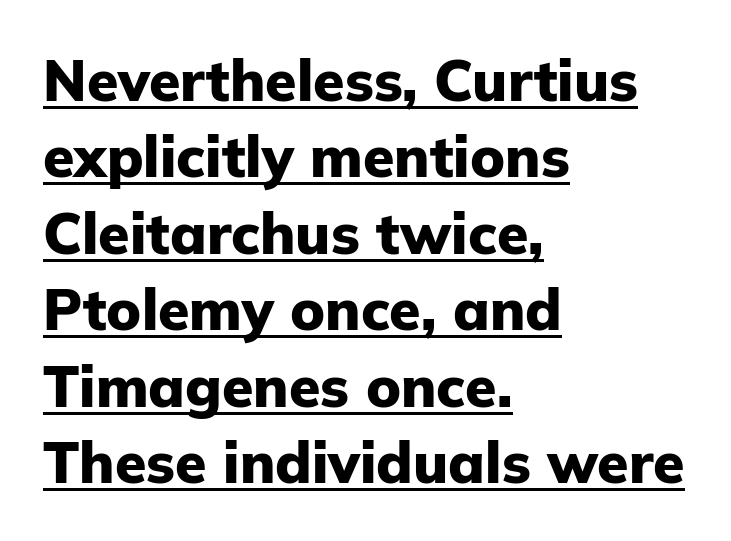
Alignment: flush left. The lettering is marked with a stroke running underneath it. No extra tracking has been applied to these lines. Characters remain perfectly vertical along every line.
